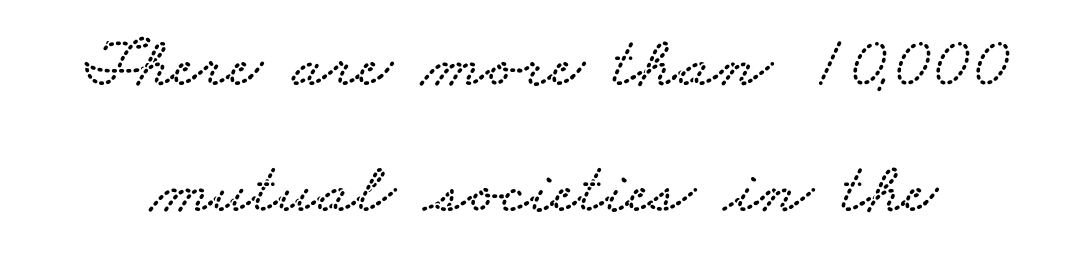
Q: Is the typeface a serif or a sans-serif typeface? A: Serif.
Q: Is the text underlined? A: No.
Q: Is the spacing between letters normal or unusually wide? A: Normal.
Q: Width (condensed, normal, or wide)? A: Wide.
Q: Stroke contrast? A: Low.
Q: x-height? A: Small.
Q: Monospaced? A: No.
